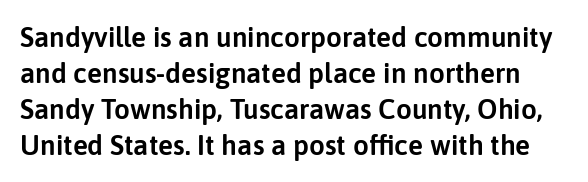
The letters sit at their default tracking, neither squeezed nor spread. These lines are composed in type without serifs. The letters stand upright; this is a roman face. Descender tails drop into unmarked territory. How would I describe the line gaps? Plain and ordinary. Note the varied advance widths — an 'i' is clearly narrower than an 'm'.
